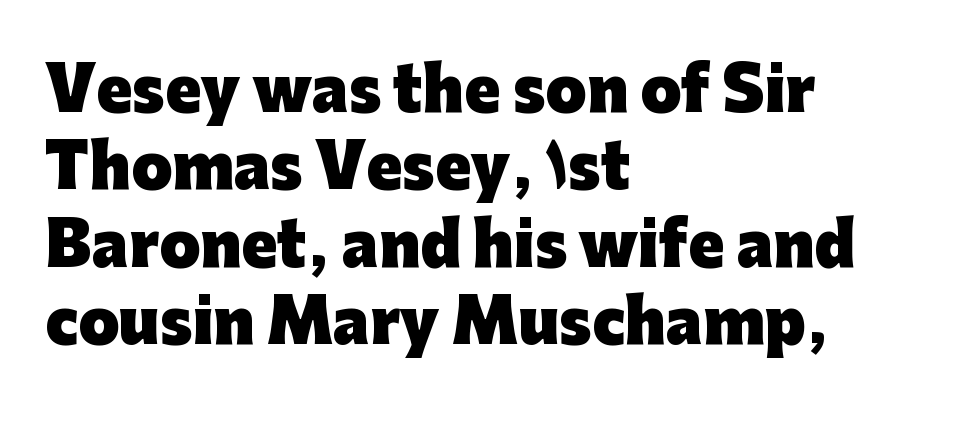
Q: Is the text bold? A: Yes.
Q: Is the text italic (slanted)? A: No, it is upright.
Q: Is the typeface a serif or a sans-serif typeface? A: Sans-serif.
Q: Is the text underlined? A: No.
Q: How is the paragraph aligned? A: Left-aligned.
Q: Is the spacing between letters normal or unusually wide? A: Normal.
Q: Is the spacing between lines tight, normal or loose? A: Normal.
Q: Width (condensed, normal, or wide)? A: Normal.
Q: Stroke contrast? A: Low.
Q: x-height? A: Medium.
Q: Monospaced? A: No.
